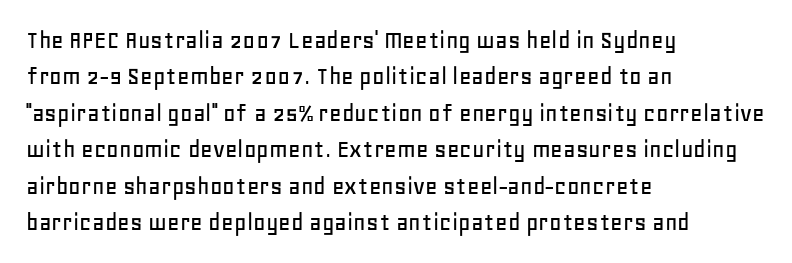
The image shows 27 px text type, upright; set left-aligned, normal line spacing (1.35x), normal letter spacing, not underlined.
